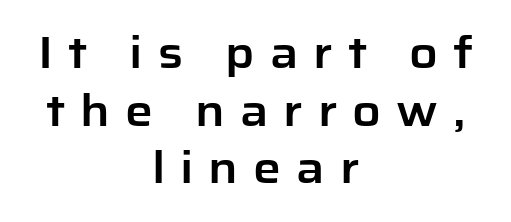
The image shows 44 px sans-serif type, upright; set centered, normal line spacing (1.31x), unusually wide letter spacing (+0.34 em), not underlined; low stroke contrast and a medium x-height.
